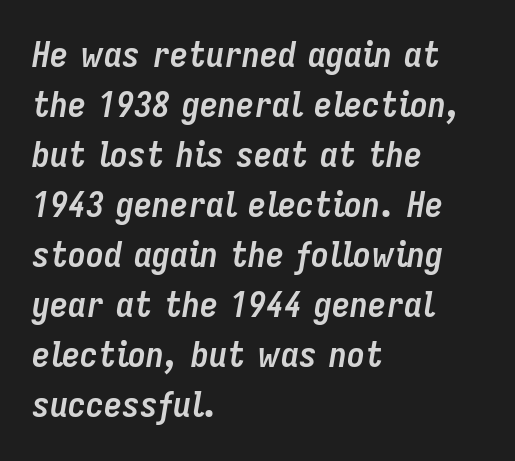
The image shows 36 px semibold, condensed type, italic (leaning right); set left-aligned, normal line spacing (1.39x), normal letter spacing, not underlined; low stroke contrast and a medium x-height.
